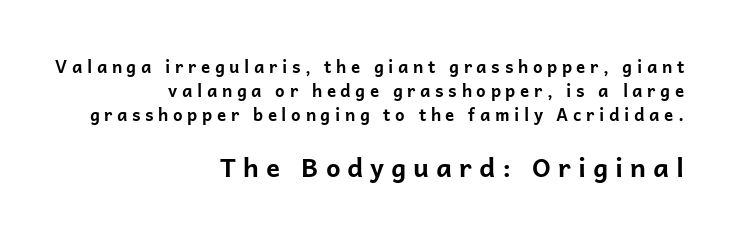
{"italic": "no", "bold": "yes", "underline": "no", "align": "right", "line_spacing": "normal", "line_spacing_ratio": 1.42, "letter_spacing": "wide", "letter_spacing_em": 0.27, "larger_block": "second", "size_ratio": 1.53, "glyph_px": 26}
